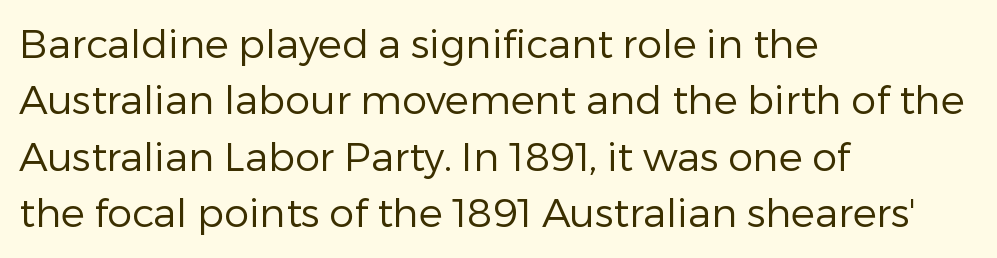
The typesetter chose a ragged-right arrangement here. Does the lettering tilt? It doesn't — this is upright. Glyph-to-glyph distance matches everyday printed text. No letter is thick-stroked: the sample isn't bold. The lines sit at an ordinary, default distance from one another.
